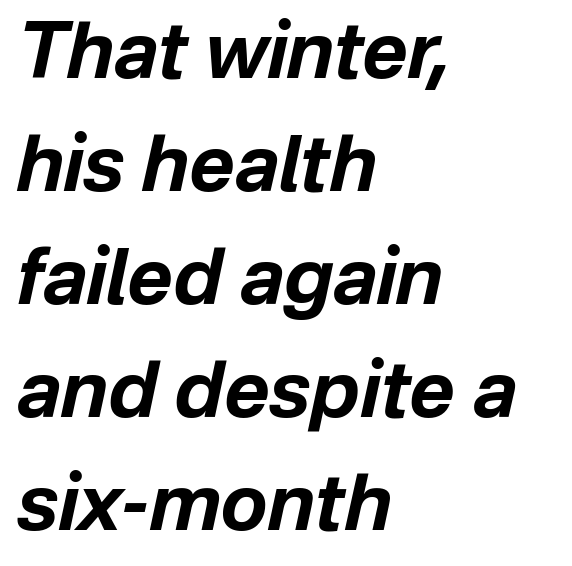
{"italic": "yes", "lean": "right", "slant_degrees": 12, "bold": "yes", "weight": "bold", "width": "normal", "stroke_contrast": "low", "x_height": "medium", "monospaced": "no", "underline": "no", "align": "left", "line_spacing": "normal", "line_spacing_ratio": 1.45, "letter_spacing": "normal", "letter_spacing_em": 0.0, "glyph_px": 78}
